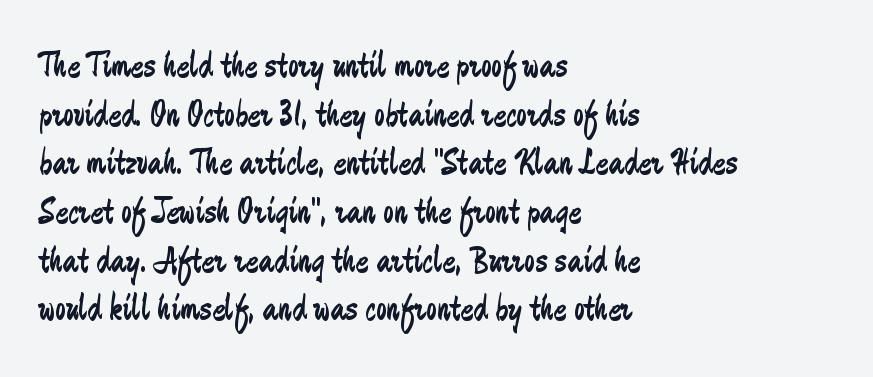
Unmarked baselines from the first word to the last. Does the leading feel generous? No, just average. Horizontal alignment here is leftward, the default for most running prose. The face used here is proportionally spaced, like ordinary book or web type. Weight: in the light-to-regular range.
